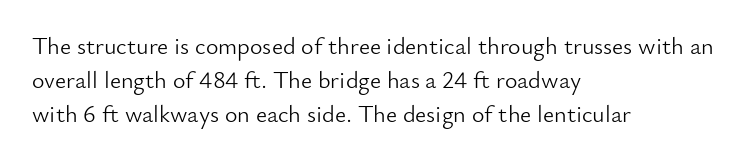
{"italic": "no", "bold": "no", "underline": "no", "align": "left", "line_spacing": "normal", "line_spacing_ratio": 1.42, "letter_spacing": "normal", "letter_spacing_em": 0.0, "glyph_px": 24}
